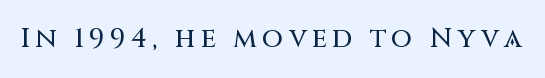
Underlining? Definitely not there. Observe the wide spacing: letters keep a clear distance from each other. Is there any slant? The stems are plumb.
